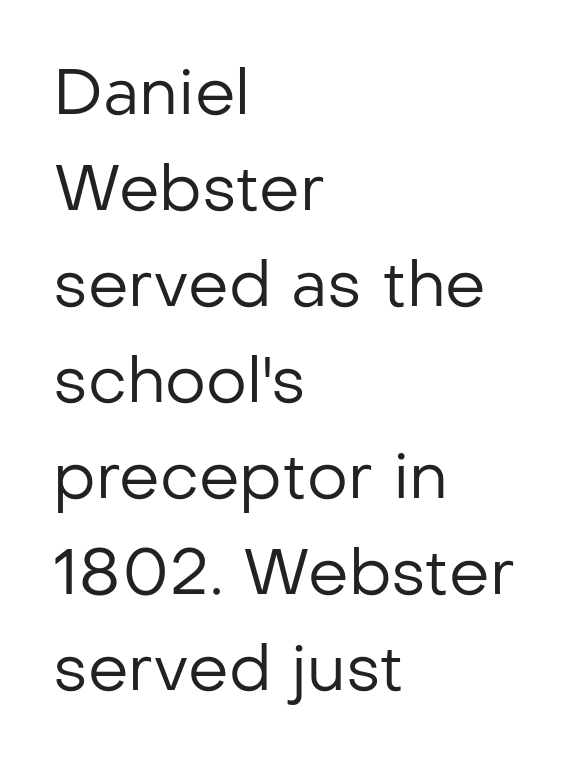
{"serif": "no", "italic": "no", "bold": "no", "weight": "regular", "width": "normal", "stroke_contrast": "low", "x_height": "medium", "monospaced": "no", "underline": "no", "align": "left", "line_spacing": "normal", "line_spacing_ratio": 1.5, "letter_spacing": "normal", "letter_spacing_em": 0.0, "glyph_px": 64}
